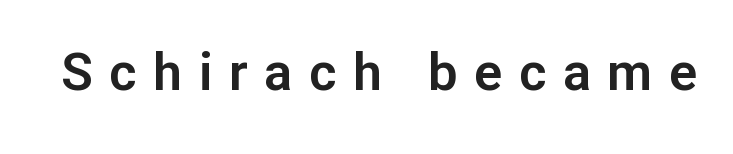
{"serif": "no", "italic": "no", "width": "normal", "stroke_contrast": "low", "x_height": "medium", "monospaced": "no", "underline": "no", "letter_spacing": "wide", "letter_spacing_em": 0.32, "glyph_px": 52}
